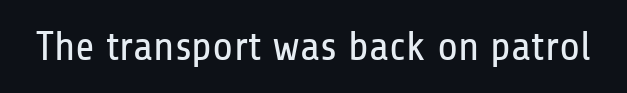
The image shows 42 px regular-weight, condensed sans-serif type, upright; set normal letter spacing, not underlined; low stroke contrast and a medium x-height.
